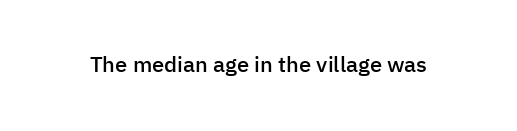
{"italic": "no", "bold": "semi", "underline": "no", "letter_spacing": "normal", "letter_spacing_em": 0.0, "glyph_px": 22}
